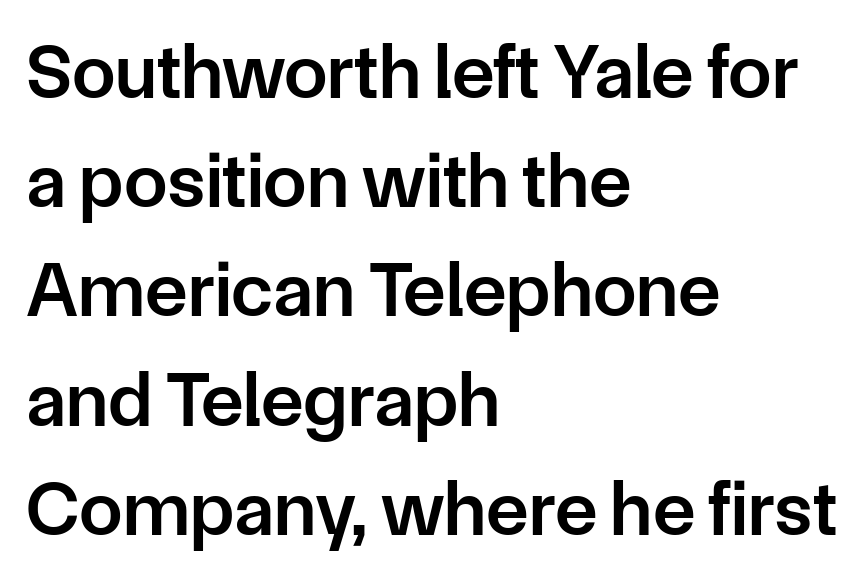
{"serif": "no", "italic": "no", "bold": "semi", "weight": "semibold", "width": "normal", "stroke_contrast": "low", "x_height": "medium", "monospaced": "no", "underline": "no", "align": "left", "line_spacing": "normal", "line_spacing_ratio": 1.4, "letter_spacing": "normal", "letter_spacing_em": 0.0, "glyph_px": 78}
